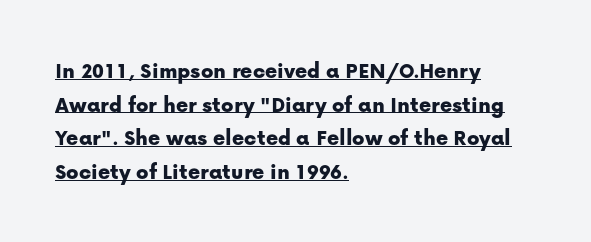
Q: Is the text italic (slanted)? A: No, it is upright.
Q: Is the text underlined? A: Yes.
Q: How is the paragraph aligned? A: Left-aligned.
Q: Is the spacing between letters normal or unusually wide? A: Normal.
Q: Is the spacing between lines tight, normal or loose? A: Normal.
